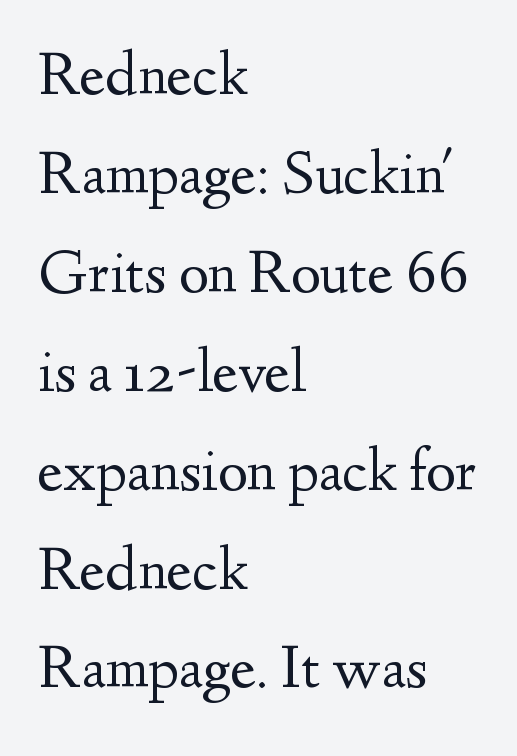
{"serif": "yes", "italic": "no", "bold": "no", "weight": "regular", "width": "normal", "stroke_contrast": "medium", "x_height": "small", "monospaced": "no", "underline": "no", "align": "left", "line_spacing": "normal", "line_spacing_ratio": 1.57, "letter_spacing": "normal", "letter_spacing_em": 0.0, "glyph_px": 63}
